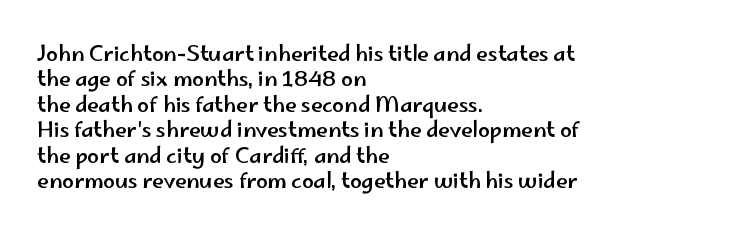
{"italic": "no", "underline": "no", "align": "left", "line_spacing_ratio": 1.21, "letter_spacing": "normal", "letter_spacing_em": 0.0, "glyph_px": 21}
